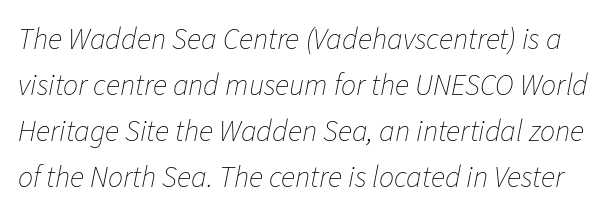
The image shows 30 px thin type, italic (leaning right); set normal line spacing (1.53x), normal letter spacing, not underlined; low stroke contrast and a medium x-height.
